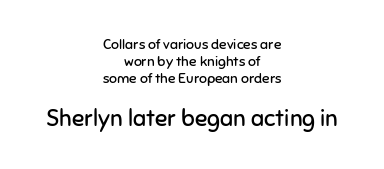
{"italic": "no", "bold": "no", "underline": "no", "align": "center", "line_spacing_ratio": 1.21, "letter_spacing": "normal", "letter_spacing_em": 0.0, "larger_block": "second", "size_ratio": 1.64, "glyph_px": 23}
